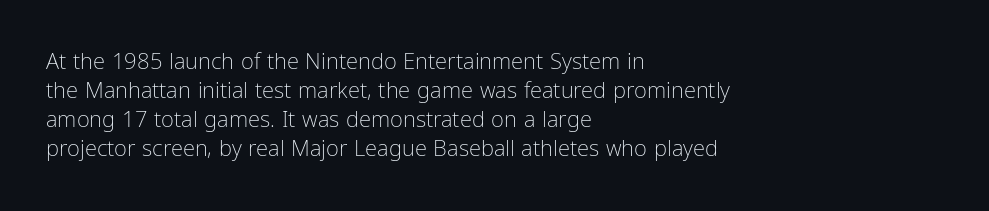
The image shows 22 px text type, upright; set left-aligned, normal line spacing (1.32x), normal letter spacing, not underlined.
